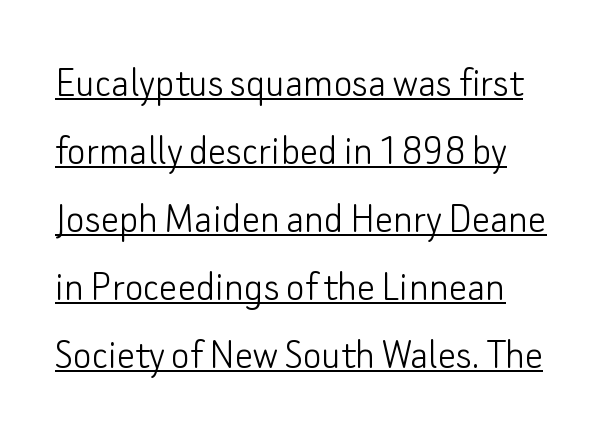
Italic? Not at all — the glyphs are vertical. The passage shown is typeset with a sans-serif family. Stroke thickness stays within the range of a standard reading face or lighter. Beneath each row of characters lies a ruled line. Inter-character spacing is left at the font's built-in metrics. These lines are rendered in a variable-pitch font.
